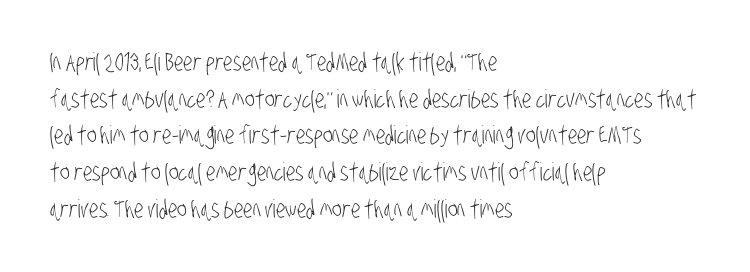
Q: Is the text bold? A: No.
Q: Is the text underlined? A: No.
Q: How is the paragraph aligned? A: Left-aligned.
Q: Is the spacing between letters normal or unusually wide? A: Normal.
Q: Is the spacing between lines tight, normal or loose? A: Normal.
